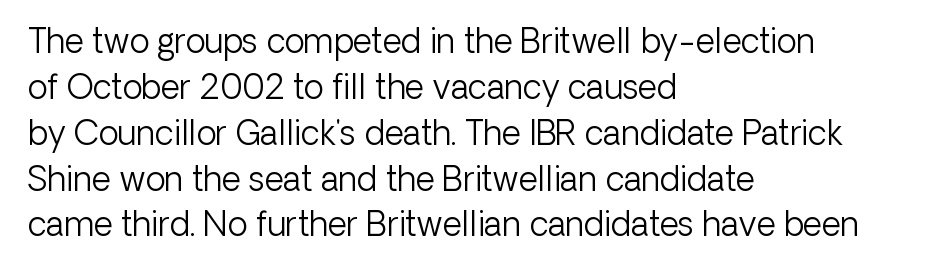
Here the glyphs are tracked normally, forming tight word shapes. The strip under each line holds only bare page. In terms of leading, this rendering sits right in the middle. Bold? No — there's no thickening of the strokes. Caption: multi-line text, flush left, ragged right. In terms of letterform style, serifs are entirely absent.
